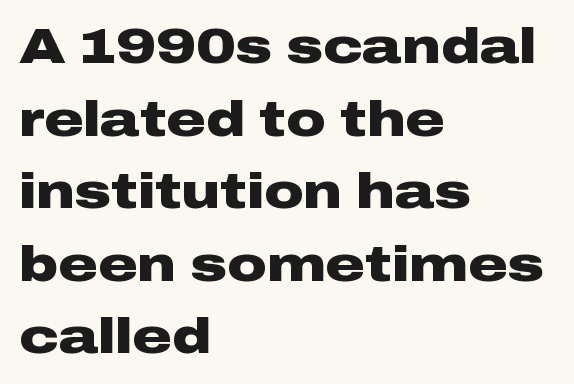
{"serif": "no", "italic": "no", "bold": "yes", "weight": "heavy", "width": "wide", "stroke_contrast": "low", "x_height": "medium", "monospaced": "no", "underline": "no", "align": "left", "line_spacing": "normal", "line_spacing_ratio": 1.48, "letter_spacing": "normal", "letter_spacing_em": 0.0, "glyph_px": 49}
